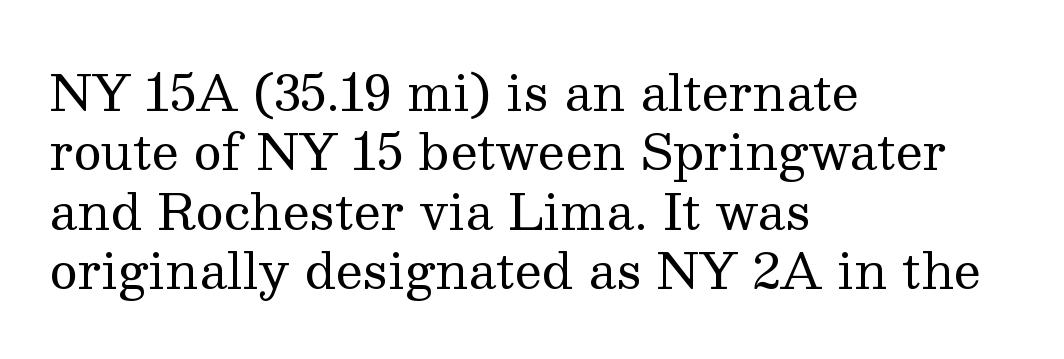
{"serif": "yes", "italic": "no", "bold": "no", "weight": "regular", "width": "normal", "stroke_contrast": "medium", "x_height": "medium", "monospaced": "no", "underline": "no", "align": "left", "line_spacing_ratio": 1.21, "letter_spacing": "normal", "letter_spacing_em": 0.0, "glyph_px": 49}
